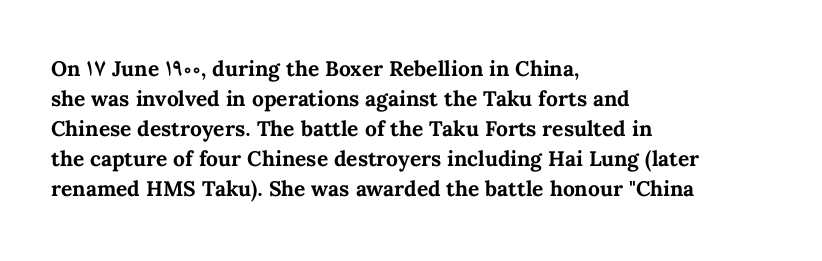
The image shows 21 px bold type, upright; set left-aligned, normal line spacing (1.43x), normal letter spacing, not underlined.
